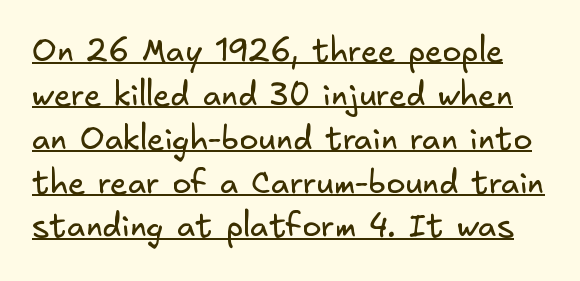
Is this a heavy cut? Hardly; it is regular or lighter. Students, note that the glyphs here touch the page at normal intervals. Looks like someone drew a line under every word here. How would I describe the line gaps? Plain and ordinary. A typesetter would label this face a sans.
